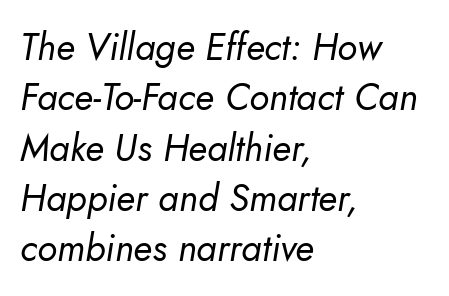
The image shows 37 px regular-weight type, italic (leaning right); set left-aligned, normal line spacing (1.36x), normal letter spacing, not underlined; low stroke contrast and a small x-height.
